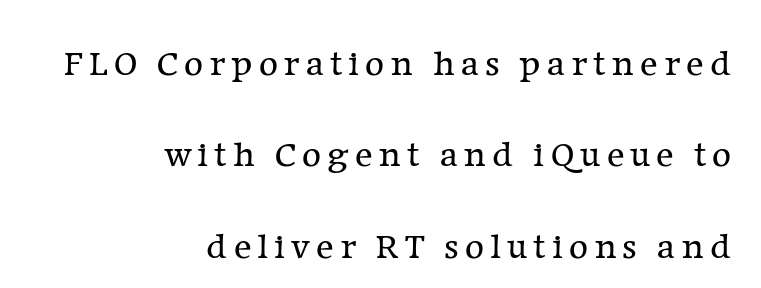
{"serif": "yes", "italic": "no", "bold": "no", "weight": "regular", "width": "normal", "stroke_contrast": "low", "x_height": "medium", "monospaced": "no", "underline": "no", "align": "right", "line_spacing": "loose", "line_spacing_ratio": 2.47, "glyph_px": 37}
